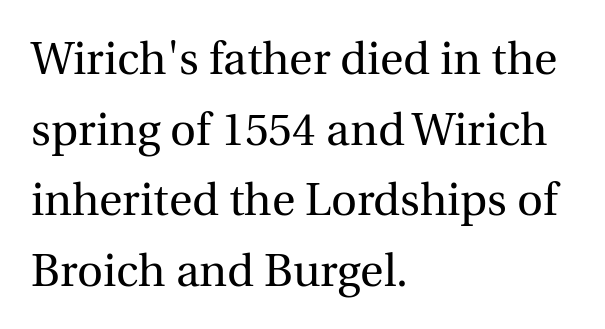
The image shows 45 px regular-weight serif type, upright; set left-aligned, normal line spacing (1.57x), normal letter spacing, not underlined; a medium x-height.
